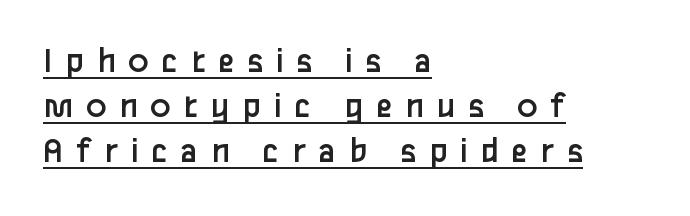
{"serif": "no", "italic": "no", "bold": "no", "weight": "regular", "width": "normal", "stroke_contrast": "low", "x_height": "medium", "monospaced": "no", "underline": "yes", "align": "left", "line_spacing_ratio": 1.19, "letter_spacing": "wide", "letter_spacing_em": 0.33, "glyph_px": 38}
